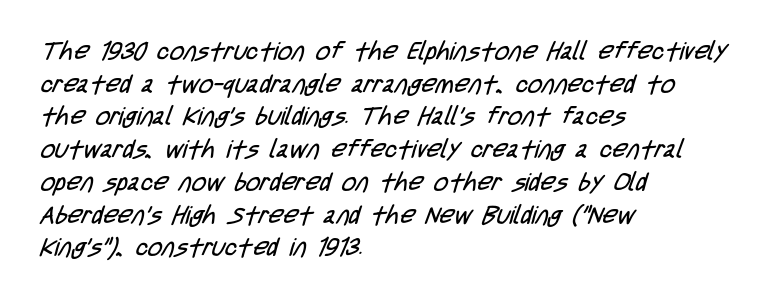
Q: Is the text bold? A: No.
Q: Is the text underlined? A: No.
Q: How is the paragraph aligned? A: Left-aligned.
Q: Is the spacing between letters normal or unusually wide? A: Normal.
Q: Is the spacing between lines tight, normal or loose? A: Normal.
